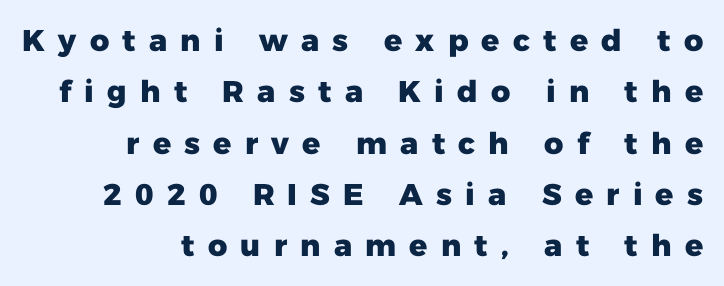
A dark, heavy texture on the line: the type is bold. A roman cut, with each character standing at attention. Spacing between characters has been opened up far beyond the box default. The strip under each line holds only bare page. Is this a fixed-width face? No — the glyphs have proportional, varying widths.
